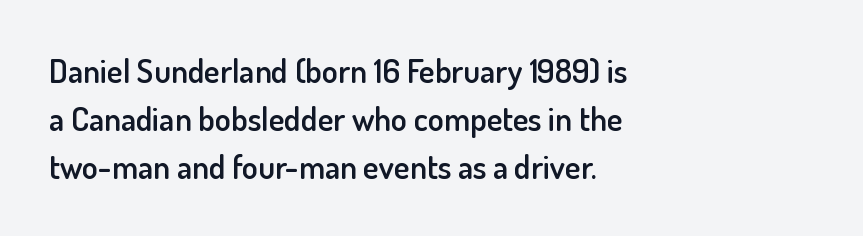
Q: Is the text bold? A: Semi-bold.
Q: Is the text italic (slanted)? A: No, it is upright.
Q: Is the typeface a serif or a sans-serif typeface? A: Sans-serif.
Q: Is the text underlined? A: No.
Q: How is the paragraph aligned? A: Left-aligned.
Q: Is the spacing between letters normal or unusually wide? A: Normal.
Q: Is the spacing between lines tight, normal or loose? A: Normal.
Q: Width (condensed, normal, or wide)? A: Normal.
Q: Stroke contrast? A: Low.
Q: x-height? A: Small.
Q: Monospaced? A: No.
